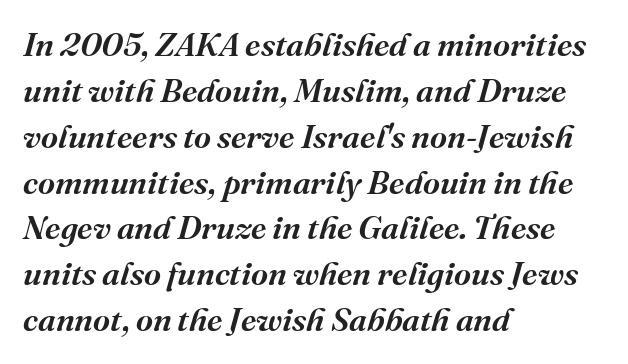
Q: Is the text bold? A: Semi-bold.
Q: Is the text italic (slanted)? A: Yes, it leans right by about 16 degrees.
Q: Is the typeface a serif or a sans-serif typeface? A: Serif.
Q: Is the text underlined? A: No.
Q: How is the paragraph aligned? A: Left-aligned.
Q: Is the spacing between letters normal or unusually wide? A: Normal.
Q: Is the spacing between lines tight, normal or loose? A: Normal.
Q: Width (condensed, normal, or wide)? A: Normal.
Q: Stroke contrast? A: Medium.
Q: x-height? A: Medium.
Q: Monospaced? A: No.
